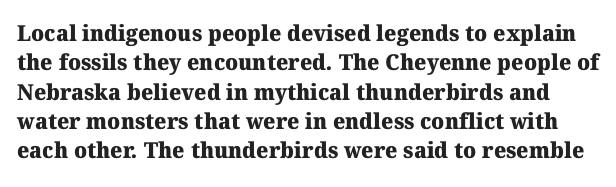
Q: Is the text bold? A: Yes.
Q: Is the text underlined? A: No.
Q: Is the spacing between letters normal or unusually wide? A: Normal.
Q: Is the spacing between lines tight, normal or loose? A: Normal.
